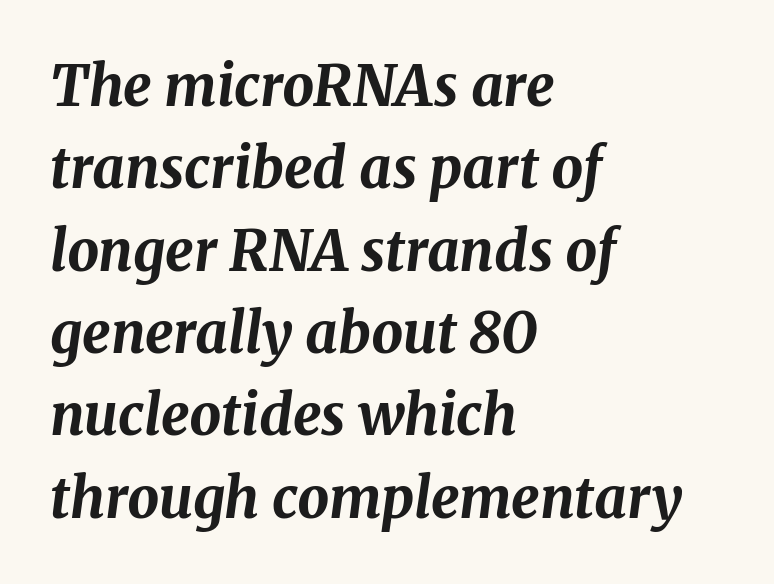
Honestly, the letter spacing is just normal — you wouldn't notice it. There's an unmistakable incline to the writing here. Think of a printed novel: that variable character pitch is what you see here. The rows are spaced the way most documents space them. Type without underlining. The setting favours the left margin, as ordinary paragraphs usually do.
